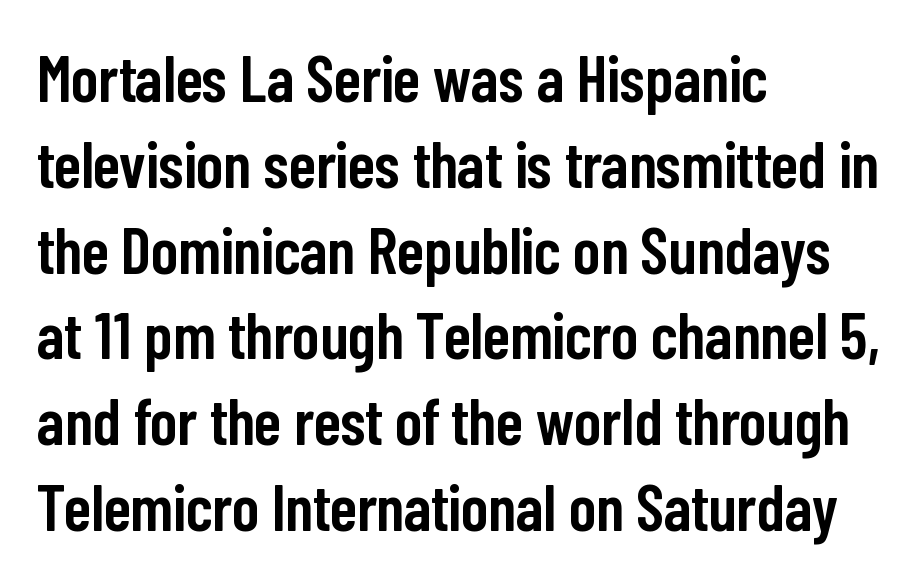
{"serif": "no", "italic": "no", "bold": "semi", "weight": "semibold", "width": "condensed", "stroke_contrast": "low", "x_height": "medium", "monospaced": "no", "underline": "no", "align": "left", "line_spacing": "normal", "line_spacing_ratio": 1.32, "letter_spacing": "normal", "letter_spacing_em": 0.0, "glyph_px": 65}
